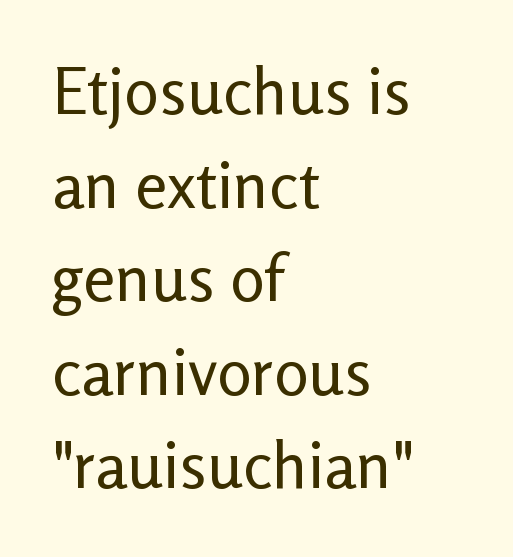
{"serif": "no", "italic": "no", "bold": "no", "weight": "regular", "width": "normal", "stroke_contrast": "low", "x_height": "medium", "monospaced": "no", "underline": "no", "align": "left", "line_spacing": "normal", "line_spacing_ratio": 1.44, "letter_spacing": "normal", "letter_spacing_em": 0.0, "glyph_px": 65}
